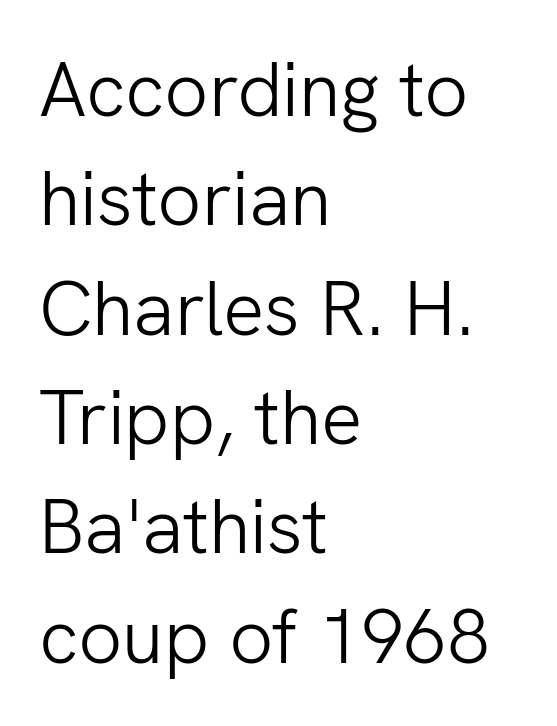
How would I describe the line gaps? Plain and ordinary. The type is set solid horizontally, with unmodified tracking. These lines are rendered in a variable-pitch font. The type sits square on the baseline with zero lean.
